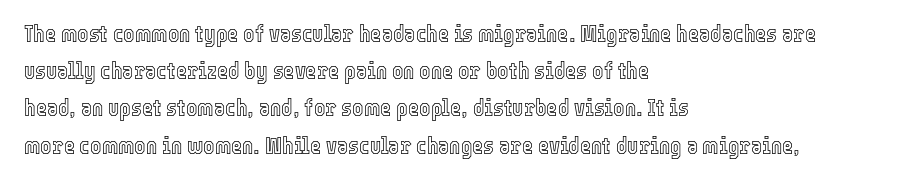
Q: Is the text italic (slanted)? A: No, it is upright.
Q: Is the text underlined? A: No.
Q: How is the paragraph aligned? A: Left-aligned.
Q: Is the spacing between letters normal or unusually wide? A: Normal.
Q: Is the spacing between lines tight, normal or loose? A: Normal.
